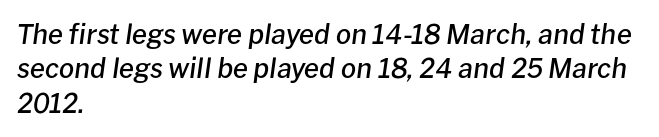
Q: Is the text bold? A: Semi-bold.
Q: Is the text italic (slanted)? A: Yes, it leans right by about 8 degrees.
Q: Is the text underlined? A: No.
Q: How is the paragraph aligned? A: Left-aligned.
Q: Is the spacing between letters normal or unusually wide? A: Normal.
Q: Is the spacing between lines tight, normal or loose? A: Normal.
